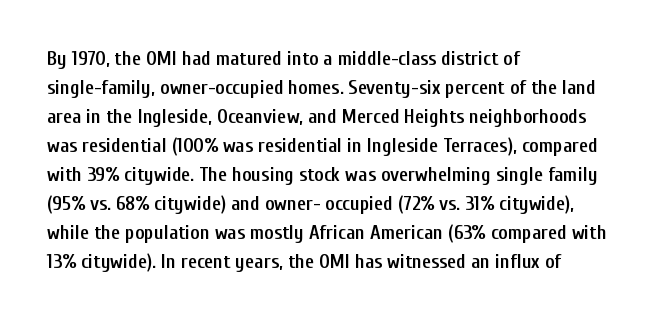
The typography opts for an upright posture over an oblique one. Descenders hang freely into open space. These lines sit exactly where default settings would place them. Stroke thickness is moderately raised; the sample reads as semibold. What stands out about the letter spacing? Nothing — it is the standard amount.
